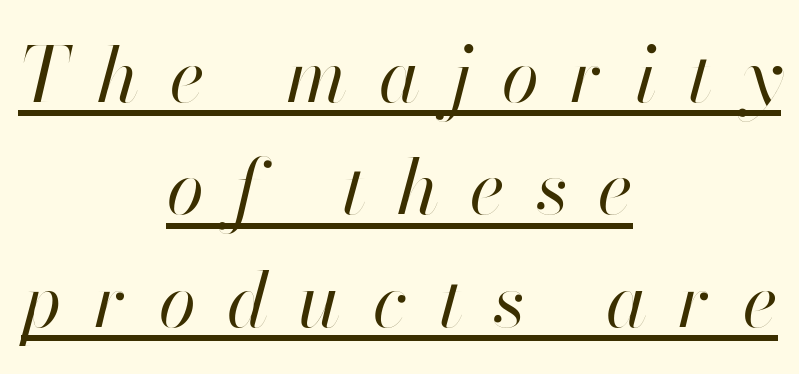
The gaps between neighbouring characters are conspicuously large. The cut favours lightness, reaching ordinary text weight at its darkest. Is there much room between lines? A standard amount, neither cramped nor airy. You could not count columns in this text — the font is proportionally spaced. Italic: yes, the glyphs are oblique.
